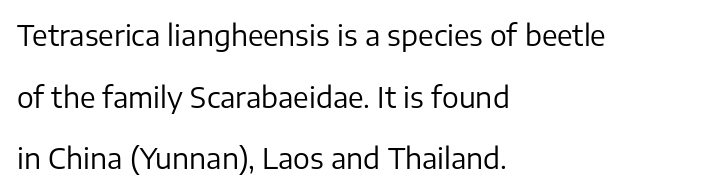
When letters stand straight like this, we call the style roman or upright. The compositor pushed each line to the left boundary. Bare-footed words on every line. The designer went with a sans here, leaving each stem footless. Summary of vertical rhythm: relaxed, with wide interline spacing. Do the characters align in a grid? No, the font is proportional.
